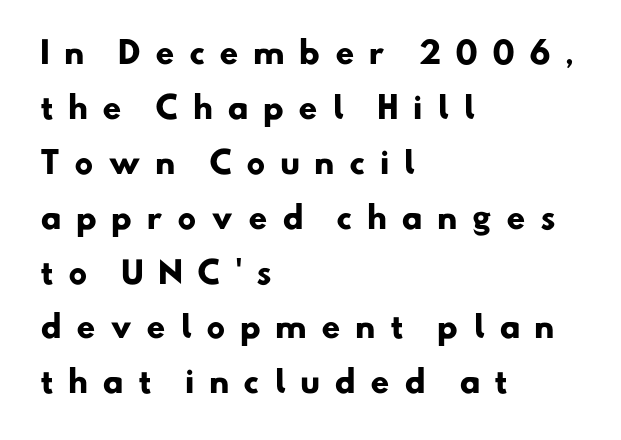
Serifs: no, the terminals of the letterforms are clean. You'd pick this weight for a headline — it's a proper bold. This sample is left-justified, so line endings fall wherever the words run out. Observe the wide spacing: letters keep a clear distance from each other. Descender tails drop into unmarked territory.
